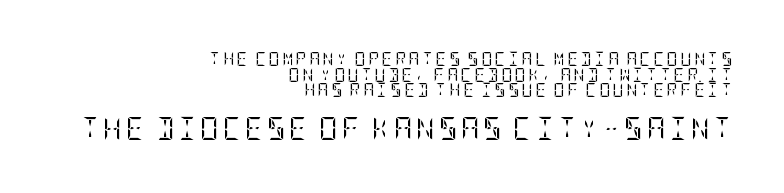
Q: Is the text bold? A: No.
Q: Is the text italic (slanted)? A: No, it is upright.
Q: Is the text underlined? A: No.
Q: How is the paragraph aligned? A: Right-aligned.
Q: Is the spacing between lines tight, normal or loose? A: Tight.
Q: Which block of text is set in a larger size, the first (top) or the second (bottom)? A: The second (bottom) one.
